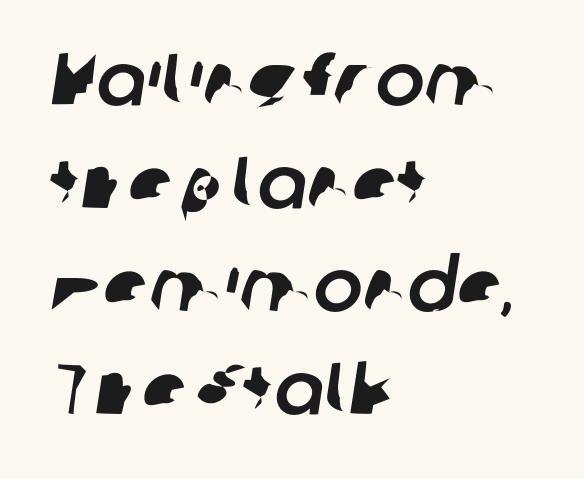
The image shows 73 px sans-serif type; set left-aligned, normal line spacing (1.41x), normal letter spacing, not underlined; low stroke contrast and a medium x-height.
